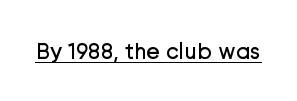
Q: Is the text bold? A: No.
Q: Is the text italic (slanted)? A: No, it is upright.
Q: Is the text underlined? A: Yes.
Q: Is the spacing between letters normal or unusually wide? A: Normal.
